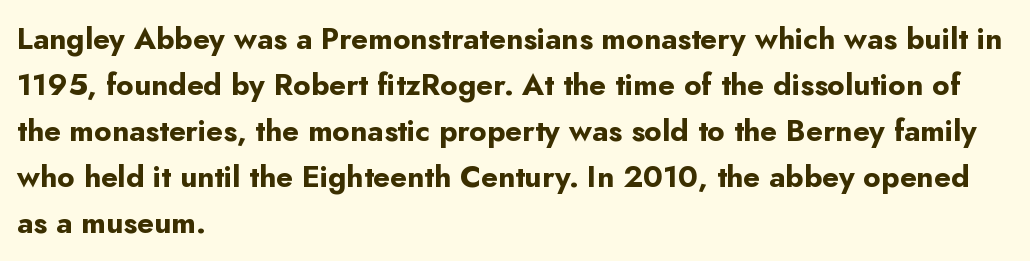
{"serif": "no", "italic": "no", "bold": "yes", "weight": "bold", "width": "normal", "stroke_contrast": "low", "x_height": "small", "monospaced": "no", "underline": "no", "align": "left", "line_spacing": "normal", "line_spacing_ratio": 1.53, "letter_spacing": "normal", "letter_spacing_em": 0.0, "glyph_px": 30}
